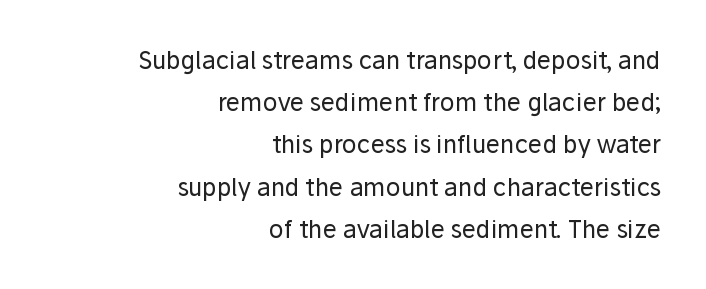
These glyphs show unthickened strokes, regular width or finer. These lines are set flush right with a ragged left edge. Every character sits straight up, as roman type does. Anything drawn beneath the words? Only blank space.
